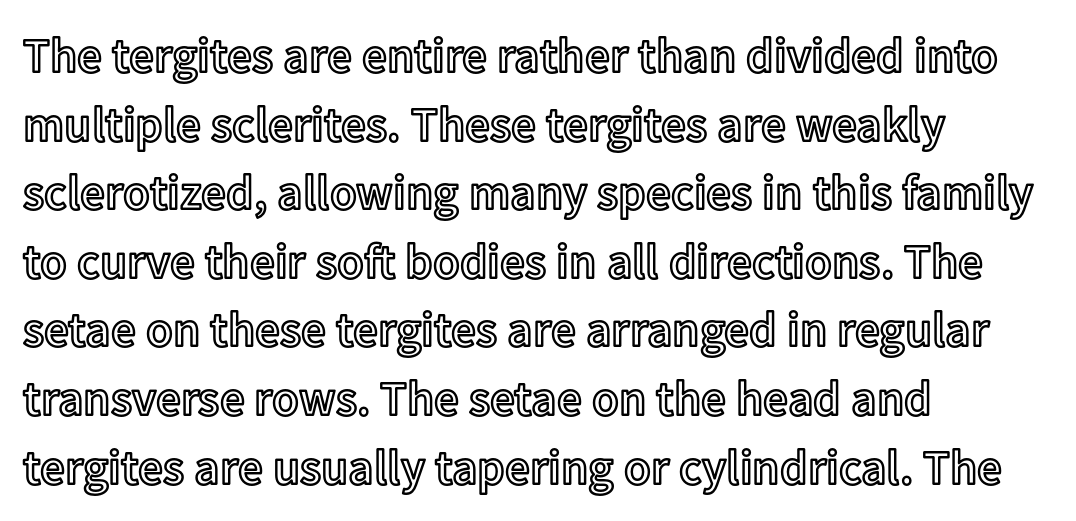
The image shows 49 px text type, upright; set left-aligned, normal line spacing (1.4x), normal letter spacing, not underlined; a medium x-height.
